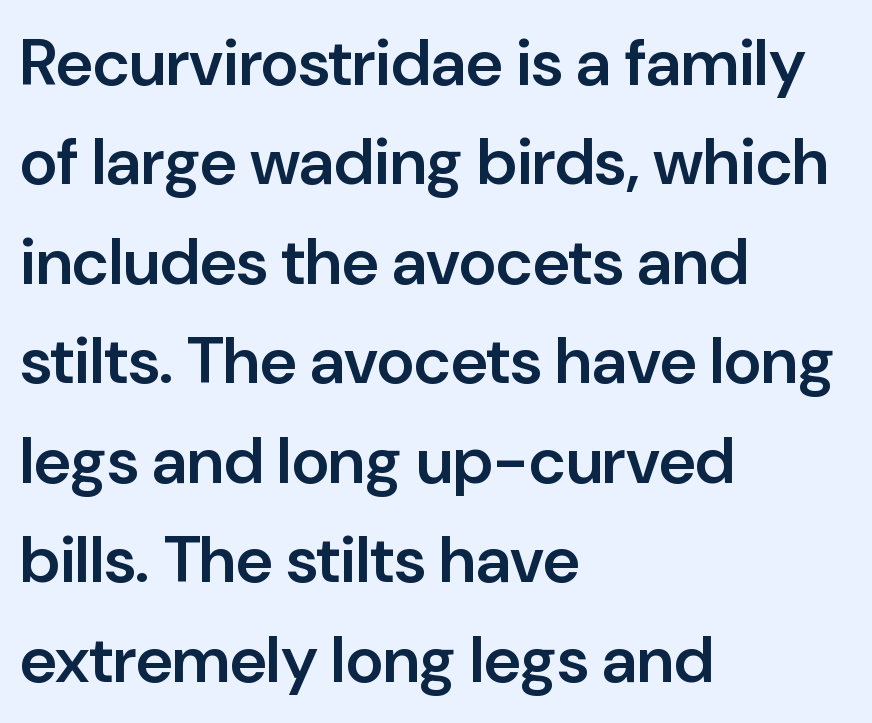
The passage shown has conventional tracking throughout. Do the characters align in a grid? No, the font is proportional. The text was rendered using a sans face with plain stroke endings. In terms of weight, the rendering is demibold, just under bold.
